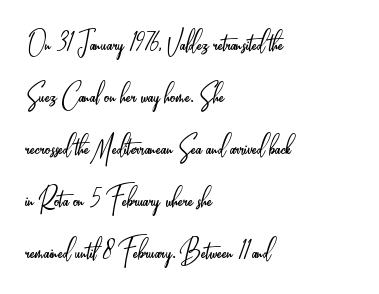
The image shows 34 px light, condensed sans-serif type; set left-aligned, normal line spacing (1.53x), normal letter spacing, not underlined; low stroke contrast and a small x-height.
